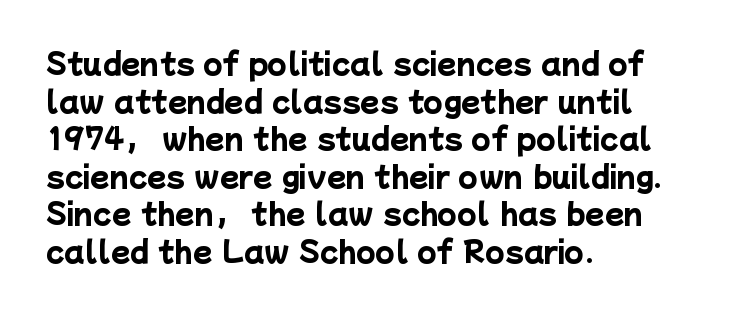
{"serif": "no", "bold": "yes", "weight": "heavy", "width": "normal", "stroke_contrast": "low", "x_height": "medium", "monospaced": "no", "underline": "no", "align": "left", "line_spacing": "normal", "line_spacing_ratio": 1.34, "letter_spacing": "normal", "letter_spacing_em": 0.0, "glyph_px": 28}
